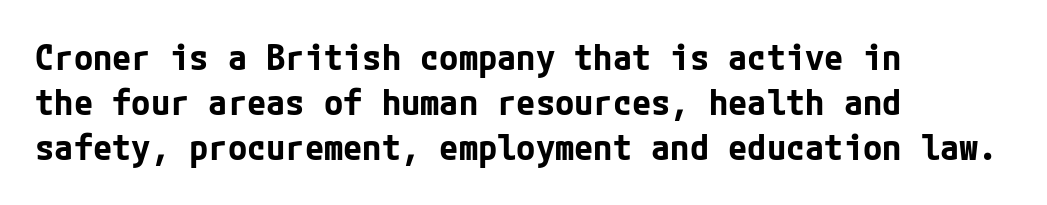
Q: Is the text bold? A: Yes.
Q: Is the text italic (slanted)? A: No, it is upright.
Q: Is the typeface a serif or a sans-serif typeface? A: Sans-serif.
Q: Is the text underlined? A: No.
Q: How is the paragraph aligned? A: Left-aligned.
Q: Is the spacing between letters normal or unusually wide? A: Normal.
Q: Is the spacing between lines tight, normal or loose? A: Normal.
Q: Width (condensed, normal, or wide)? A: Normal.
Q: Stroke contrast? A: Low.
Q: x-height? A: Medium.
